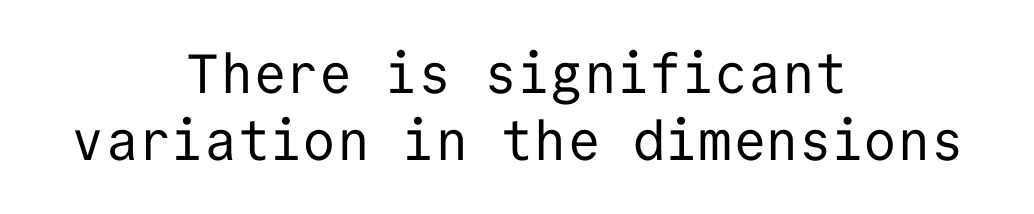
The image shows 55 px regular-weight sans-serif type, upright, monospaced; set centered, line spacing 1.21x, normal letter spacing, not underlined; low stroke contrast and a medium x-height.
